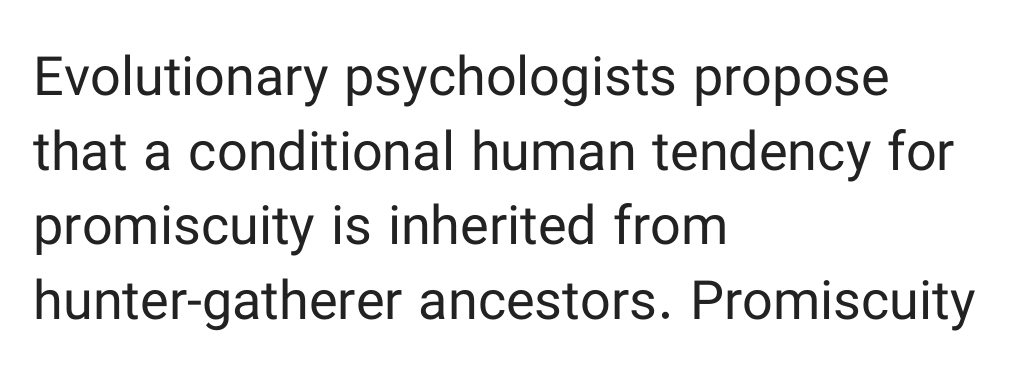
{"serif": "no", "italic": "no", "bold": "no", "weight": "regular", "width": "normal", "stroke_contrast": "low", "x_height": "medium", "monospaced": "no", "underline": "no", "align": "left", "line_spacing": "normal", "line_spacing_ratio": 1.38, "letter_spacing": "normal", "letter_spacing_em": 0.0, "glyph_px": 54}
